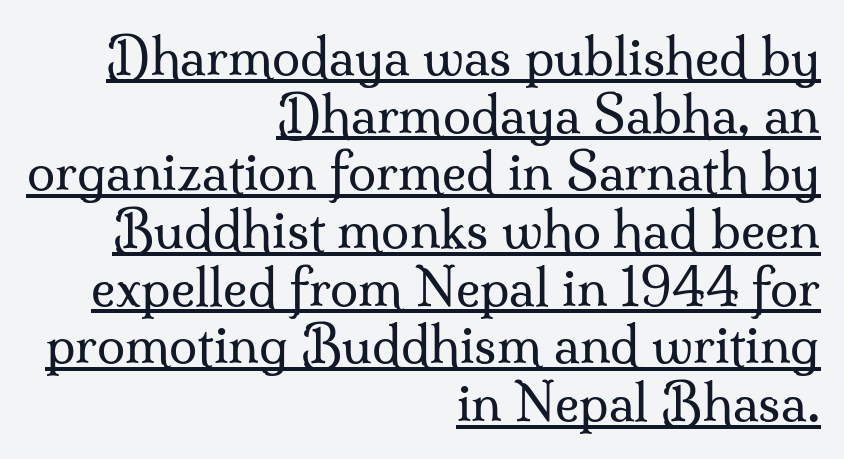
Q: Is the text bold? A: No.
Q: Is the text italic (slanted)? A: No, it is upright.
Q: Is the typeface a serif or a sans-serif typeface? A: Serif.
Q: Is the text underlined? A: Yes.
Q: How is the paragraph aligned? A: Right-aligned.
Q: Is the spacing between letters normal or unusually wide? A: Normal.
Q: Is the spacing between lines tight, normal or loose? A: Tight.
Q: Width (condensed, normal, or wide)? A: Normal.
Q: Stroke contrast? A: Medium.
Q: x-height? A: Small.
Q: Monospaced? A: No.
